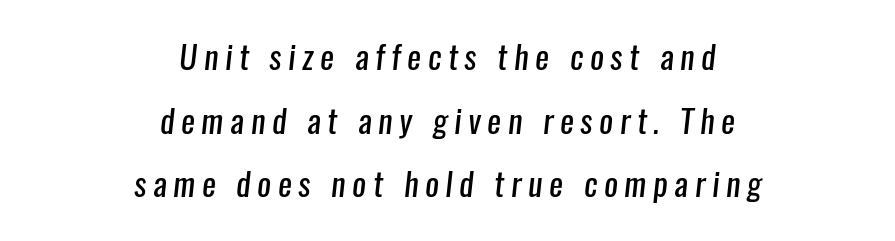
{"serif": "no", "bold": "no", "weight": "regular", "width": "condensed", "stroke_contrast": "low", "x_height": "medium", "monospaced": "no", "underline": "no", "align": "center", "line_spacing": "loose", "line_spacing_ratio": 1.93, "letter_spacing": "wide", "letter_spacing_em": 0.2, "glyph_px": 33}
